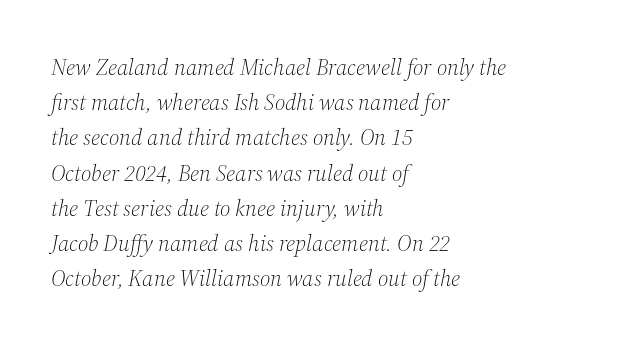
{"italic": "yes", "lean": "right", "slant_degrees": 12, "bold": "no", "underline": "no", "align": "left", "line_spacing": "normal", "line_spacing_ratio": 1.53, "letter_spacing": "normal", "letter_spacing_em": 0.0, "glyph_px": 23}
